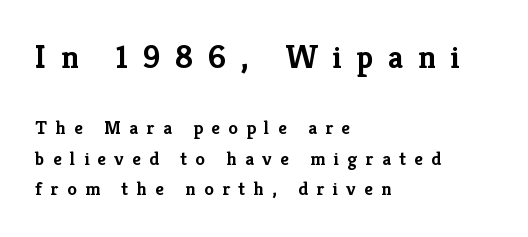
Q: Is the text bold? A: Yes.
Q: Is the text italic (slanted)? A: No, it is upright.
Q: Is the typeface a serif or a sans-serif typeface? A: Serif.
Q: Is the text underlined? A: No.
Q: How is the paragraph aligned? A: Left-aligned.
Q: Is the spacing between letters normal or unusually wide? A: Unusually wide.
Q: Is the spacing between lines tight, normal or loose? A: Normal.
Q: Which block of text is set in a larger size, the first (top) or the second (bottom)? A: The first (top) one.
Q: Width (condensed, normal, or wide)? A: Normal.
Q: Stroke contrast? A: Low.
Q: x-height? A: Medium.
Q: Monospaced? A: No.
